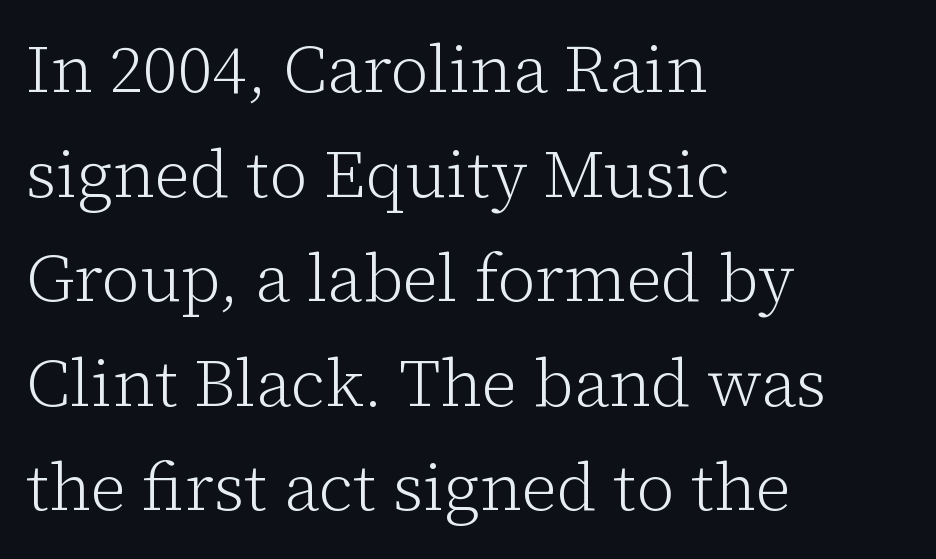
The image shows 67 px light serif type, upright; set left-aligned, normal line spacing (1.56x), normal letter spacing, not underlined; low stroke contrast and a medium x-height.
